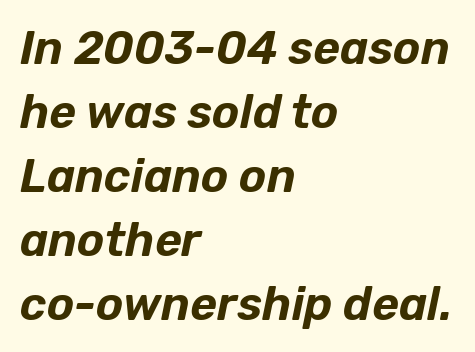
{"italic": "yes", "lean": "right", "slant_degrees": 12, "width": "normal", "stroke_contrast": "low", "x_height": "medium", "monospaced": "no", "underline": "no", "align": "left", "line_spacing": "normal", "line_spacing_ratio": 1.39, "letter_spacing": "normal", "letter_spacing_em": 0.0, "glyph_px": 46}
